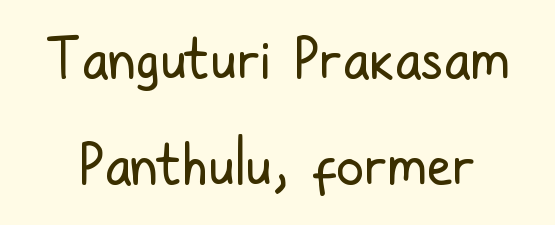
{"serif": "no", "italic": "no", "bold": "no", "weight": "regular", "width": "condensed", "stroke_contrast": "low", "x_height": "medium", "monospaced": "no", "underline": "no", "line_spacing": "loose", "line_spacing_ratio": 1.9, "letter_spacing": "normal", "letter_spacing_em": 0.0, "glyph_px": 56}
